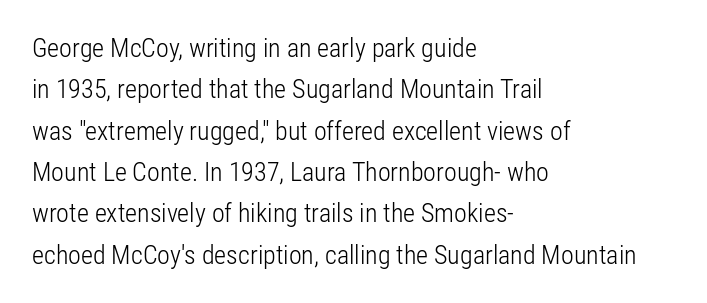
The image shows 26 px text type, upright; set left-aligned, normal line spacing (1.59x), normal letter spacing, not underlined.
